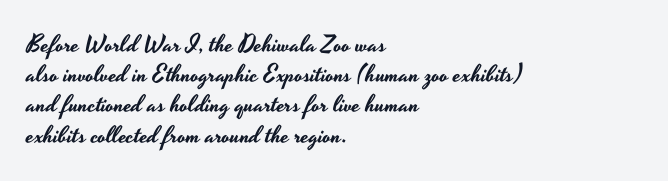
Leading: standard. The text block is weighted toward the left margin, trailing off unevenly rightward. Default kerning and tracking; the words read as compact shapes. Underlining? Definitely not there.
